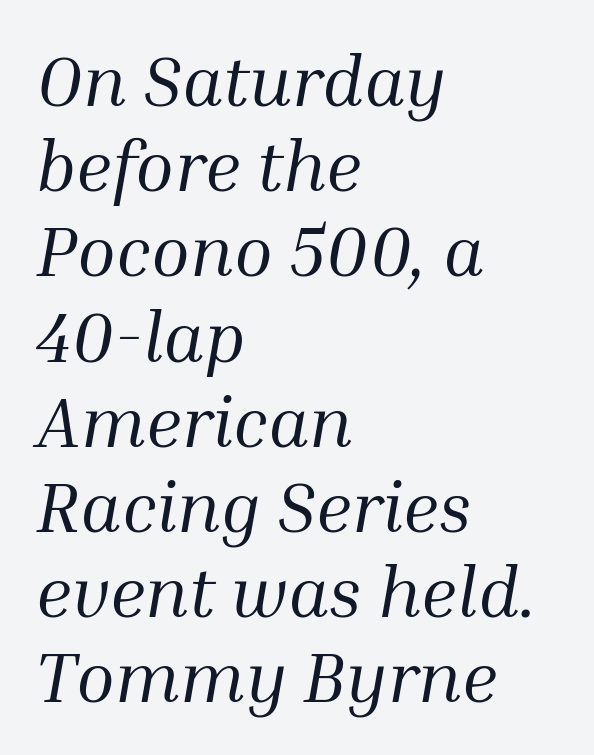
Stroke mass is kept to a normal reading level or below. The tracking reads as untouched default to a designer's eye. These lines were composed using italics. A classic flush-left, rag-right setting is used for this passage. The face used here is proportionally spaced, like ordinary book or web type. These lines are composed in type with serifs.
